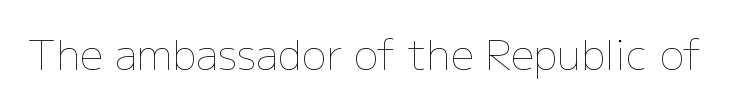
Q: Is the text bold? A: No.
Q: Is the text italic (slanted)? A: No, it is upright.
Q: Is the text underlined? A: No.
Q: Is the spacing between letters normal or unusually wide? A: Normal.
Q: Width (condensed, normal, or wide)? A: Normal.
Q: Stroke contrast? A: Low.
Q: x-height? A: Medium.
Q: Monospaced? A: No.
